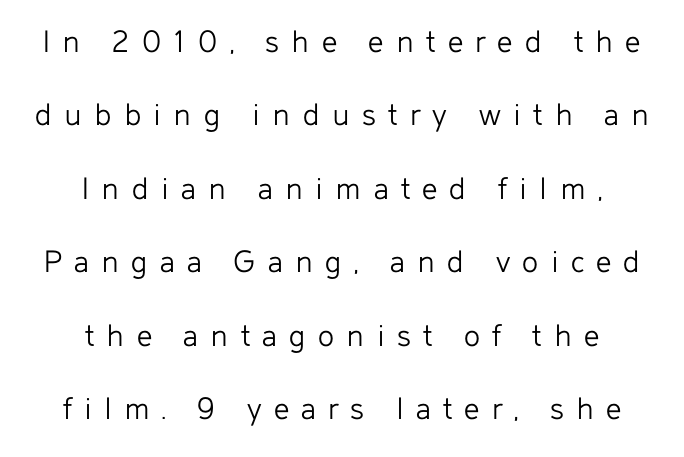
You can tell it's not italic because the verticals are truly vertical. One glance says open: line gaps are wider than usual. Stems and bowls with no extra thickness — not bold. Notice how the passage keeps no hard edge, just a central spine. Observe the wide spacing: letters keep a clear distance from each other.
